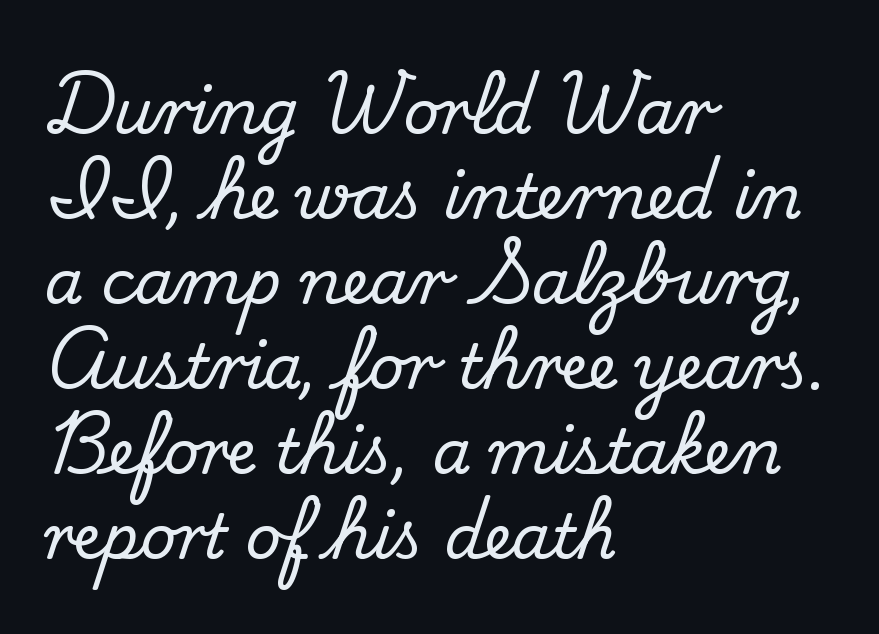
{"serif": "yes", "width": "normal", "stroke_contrast": "medium", "x_height": "small", "monospaced": "no", "underline": "no", "align": "left", "line_spacing": "normal", "line_spacing_ratio": 1.37, "letter_spacing": "normal", "letter_spacing_em": 0.0, "glyph_px": 62}
